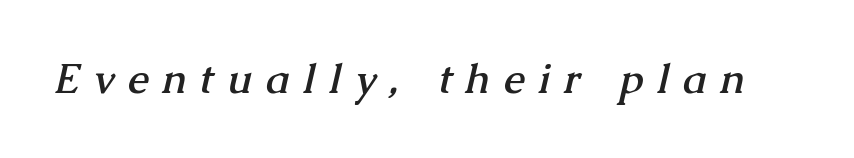
In terms of letterform style, serifs are clearly present. The rendering uses natural spacing where letterforms have individual widths. Descenders are the only things crossing below the line. Look at the stroke-to-counter ratio: heavy, a bold.
